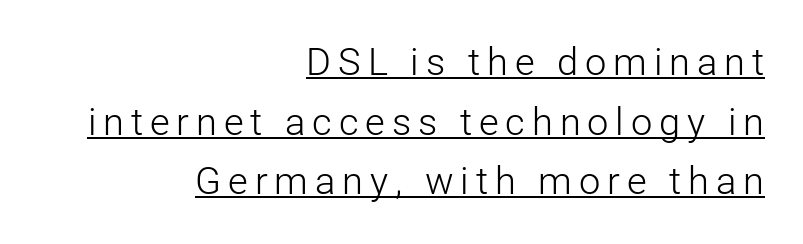
Q: Is the text bold? A: No.
Q: Is the text italic (slanted)? A: No, it is upright.
Q: Is the typeface a serif or a sans-serif typeface? A: Sans-serif.
Q: Is the text underlined? A: Yes.
Q: How is the paragraph aligned? A: Right-aligned.
Q: Is the spacing between lines tight, normal or loose? A: Normal.
Q: Width (condensed, normal, or wide)? A: Normal.
Q: Stroke contrast? A: Low.
Q: x-height? A: Medium.
Q: Monospaced? A: No.
